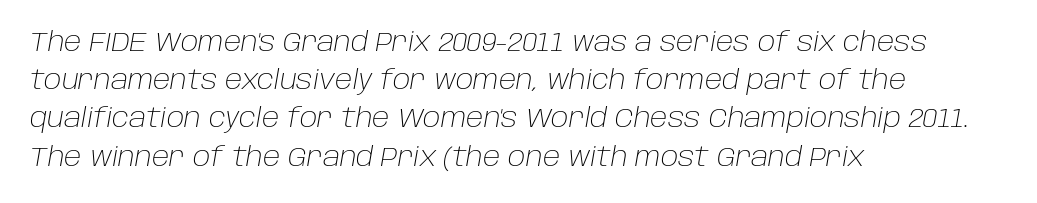
{"italic": "yes", "lean": "right", "slant_degrees": 10, "bold": "no", "underline": "no", "align": "left", "line_spacing": "normal", "line_spacing_ratio": 1.47, "letter_spacing": "normal", "letter_spacing_em": 0.0, "glyph_px": 26}
